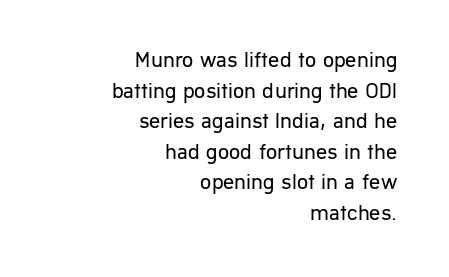
{"italic": "no", "bold": "no", "underline": "no", "align": "right", "line_spacing": "normal", "line_spacing_ratio": 1.39, "letter_spacing": "normal", "letter_spacing_em": 0.0, "glyph_px": 22}
